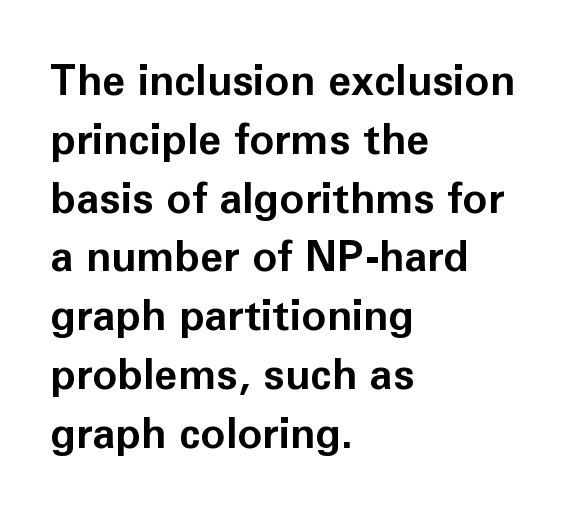
Q: Is the text bold? A: Yes.
Q: Is the text italic (slanted)? A: No, it is upright.
Q: Is the typeface a serif or a sans-serif typeface? A: Sans-serif.
Q: Is the text underlined? A: No.
Q: How is the paragraph aligned? A: Left-aligned.
Q: Is the spacing between letters normal or unusually wide? A: Normal.
Q: Is the spacing between lines tight, normal or loose? A: Normal.
Q: Width (condensed, normal, or wide)? A: Normal.
Q: Stroke contrast? A: Low.
Q: x-height? A: Medium.
Q: Monospaced? A: No.
